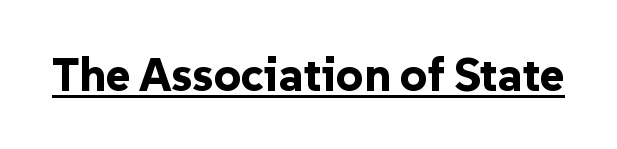
Q: Is the text bold? A: Yes.
Q: Is the text italic (slanted)? A: No, it is upright.
Q: Is the typeface a serif or a sans-serif typeface? A: Sans-serif.
Q: Is the text underlined? A: Yes.
Q: Is the spacing between letters normal or unusually wide? A: Normal.
Q: Width (condensed, normal, or wide)? A: Normal.
Q: Stroke contrast? A: Low.
Q: x-height? A: Medium.
Q: Monospaced? A: No.
